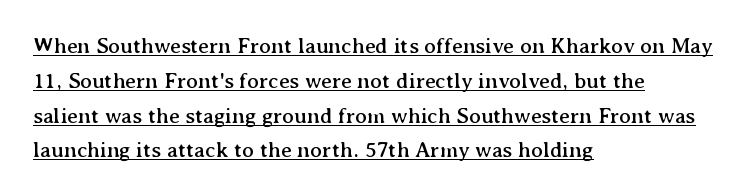
Q: Is the text italic (slanted)? A: No, it is upright.
Q: Is the text underlined? A: Yes.
Q: How is the paragraph aligned? A: Left-aligned.
Q: Is the spacing between letters normal or unusually wide? A: Normal.
Q: Is the spacing between lines tight, normal or loose? A: Normal.
